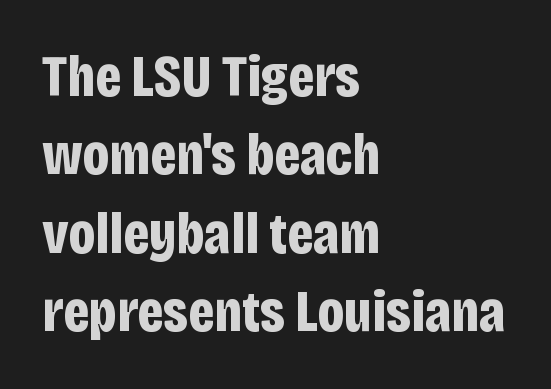
Quick note: interline space is typical. Italic? Not at all — the glyphs are vertical. Classification — sans serif. This sample has the flowing, uneven cadence of proportional lettering. The letterforms sit shoulder to shoulder at normal distance. The words here are not underlined.
